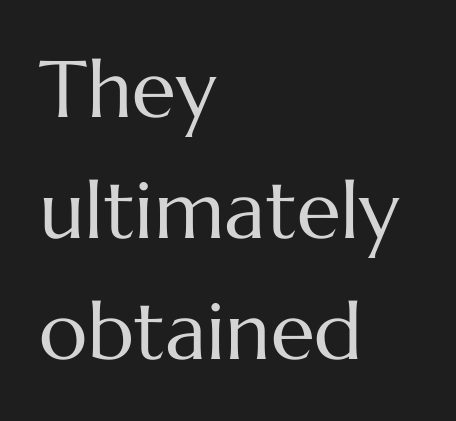
The paragraph has a hard left edge and a soft right edge. The specimen reads as upright at a glance. What's the leading like? Ordinary, nothing unusual. This reads as an unemphasized weight, regular at the heaviest. Look at the tracking — it's just the regular setting, nothing added. Do the characters align in a grid? No, the font is proportional.
